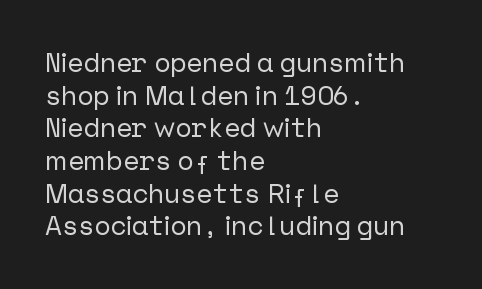
The image shows 27 px text type, upright; set left-aligned, line spacing 1.21x, normal letter spacing, not underlined.
